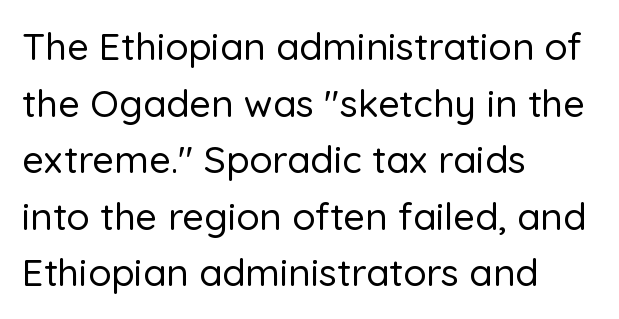
{"serif": "no", "italic": "no", "width": "normal", "stroke_contrast": "low", "x_height": "medium", "monospaced": "no", "underline": "no", "align": "left", "line_spacing": "normal", "line_spacing_ratio": 1.49, "letter_spacing": "normal", "letter_spacing_em": 0.0, "glyph_px": 38}
